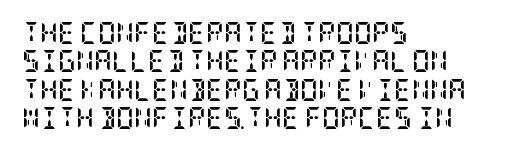
This is the regular roman posture of the typeface. The lines in this sample share a left origin and differ only in where they stop. Standard letterfit; no display-style spreading of the glyphs. Heavy-handed strokes throughout: this text is bold. The space directly below the letters is spotless.
